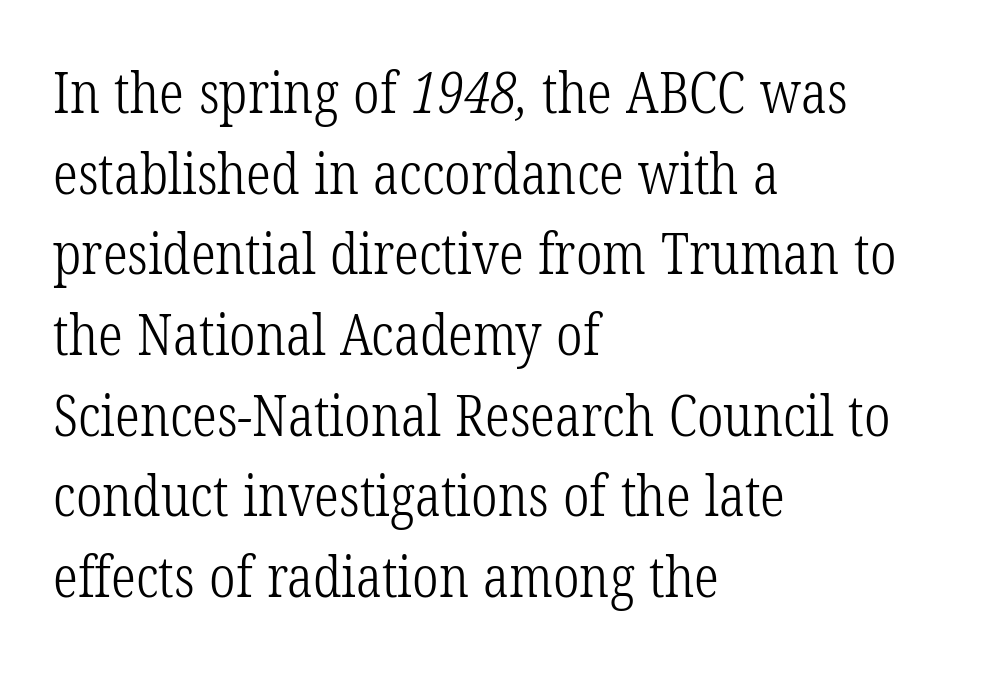
{"serif": "yes", "bold": "no", "weight": "light", "width": "condensed", "stroke_contrast": "low", "x_height": "medium", "monospaced": "no", "underline": "no", "align": "left", "line_spacing": "normal", "line_spacing_ratio": 1.44, "letter_spacing": "normal", "letter_spacing_em": 0.0, "glyph_px": 56}
